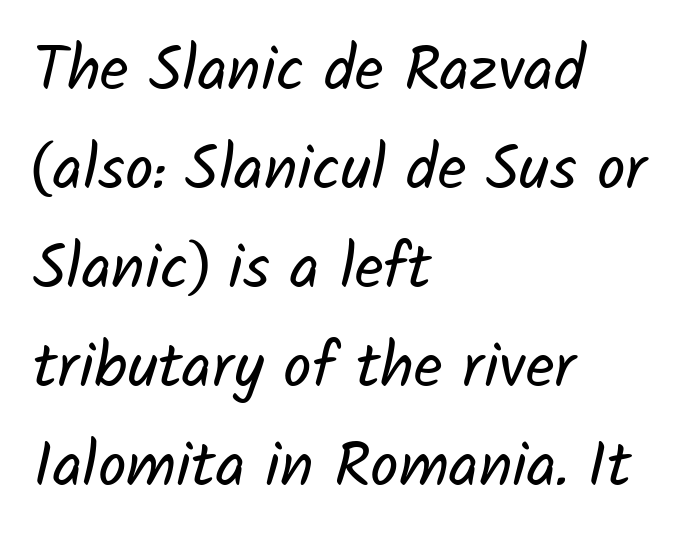
Typographically, this falls in the sans-serif category. In terms of leading, this rendering sits right in the middle. Stems and bowls with no extra thickness — not bold. A student would call this left alignment; a typographer would say flush left, rag right.
